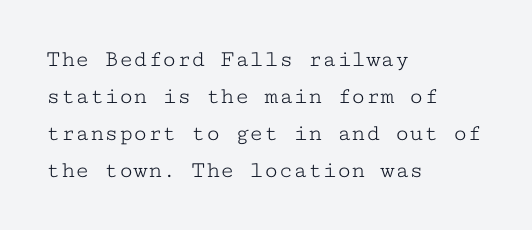
Q: Is the text bold? A: No.
Q: Is the text italic (slanted)? A: No, it is upright.
Q: Is the text underlined? A: No.
Q: How is the paragraph aligned? A: Left-aligned.
Q: Is the spacing between letters normal or unusually wide? A: Normal.
Q: Is the spacing between lines tight, normal or loose? A: Normal.
